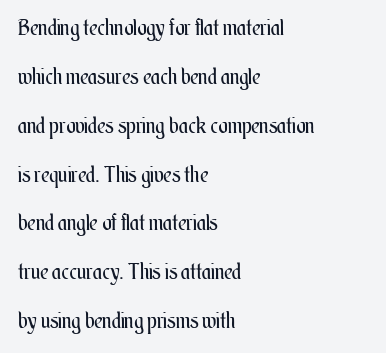
The line-height multiplier appears high, well above default. The specimen omits any rule beneath the text block's lines. The type is set solid horizontally, with unmodified tracking. The strokes are not fattened; the text isn't bold.
